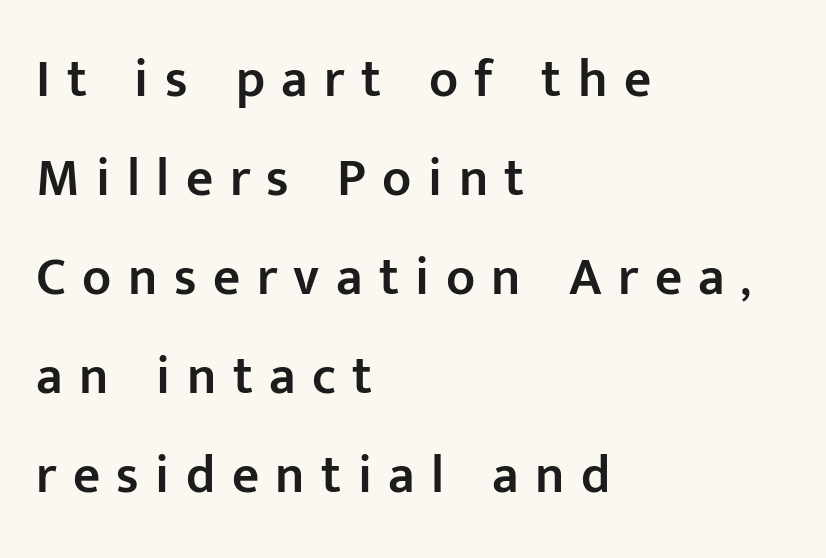
The image shows 53 px semibold sans-serif type, upright; set left-aligned, line spacing 1.87x, unusually wide letter spacing (+0.31 em), not underlined; low stroke contrast and a medium x-height.
